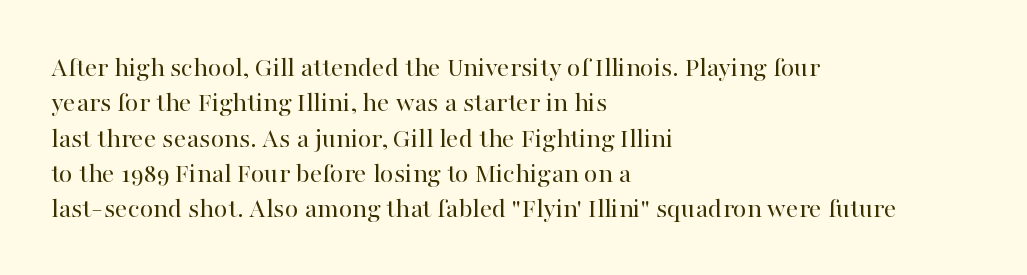
Q: Is the text bold? A: No.
Q: Is the text italic (slanted)? A: No, it is upright.
Q: Is the typeface a serif or a sans-serif typeface? A: Serif.
Q: Is the text underlined? A: No.
Q: How is the paragraph aligned? A: Left-aligned.
Q: Is the spacing between letters normal or unusually wide? A: Normal.
Q: Is the spacing between lines tight, normal or loose? A: Normal.
Q: Width (condensed, normal, or wide)? A: Normal.
Q: Stroke contrast? A: High.
Q: x-height? A: Medium.
Q: Monospaced? A: No.
